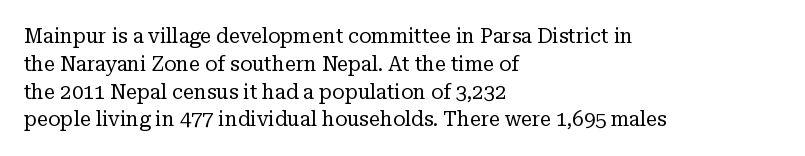
Nothing heavy about these letters — not bold at all. Compared with a centered layout, this one pins lines to the left instead. Spacing between characters is what you'd get straight out of the box. Posture: vertical. Anything drawn beneath the words? Only blank space.
